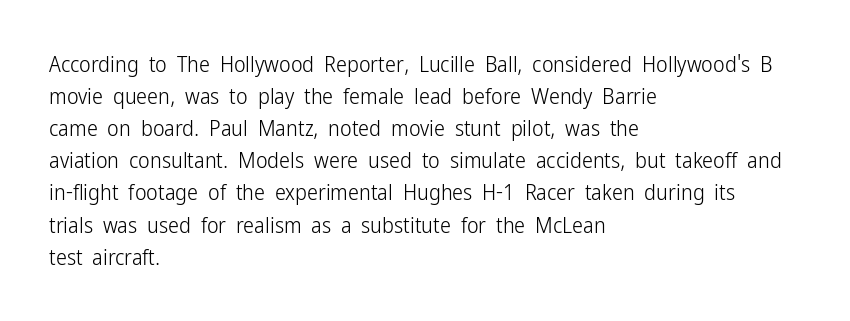
Q: Is the text bold? A: No.
Q: Is the text italic (slanted)? A: No, it is upright.
Q: Is the text underlined? A: No.
Q: How is the paragraph aligned? A: Left-aligned.
Q: Is the spacing between letters normal or unusually wide? A: Normal.
Q: Is the spacing between lines tight, normal or loose? A: Normal.
